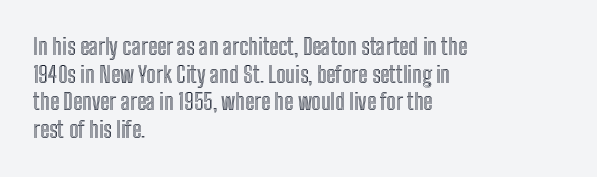
Q: Is the text italic (slanted)? A: No, it is upright.
Q: Is the text underlined? A: No.
Q: How is the paragraph aligned? A: Left-aligned.
Q: Is the spacing between letters normal or unusually wide? A: Normal.
Q: Is the spacing between lines tight, normal or loose? A: Normal.
